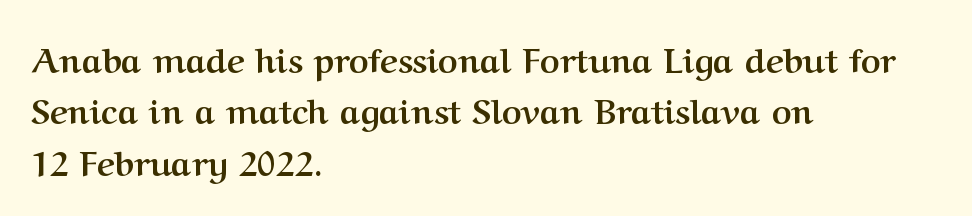
The image shows 34 px semibold serif type, upright; set left-aligned, normal line spacing (1.51x), normal letter spacing, not underlined; medium stroke contrast and a medium x-height.
